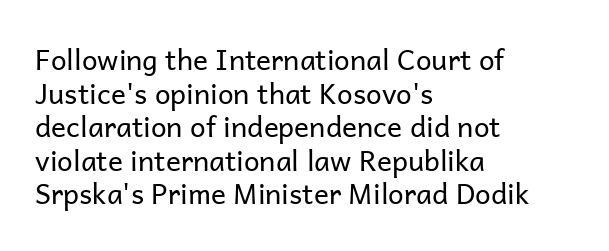
The image shows 28 px regular-weight sans-serif type, upright; set left-aligned, line spacing 1.2x, normal letter spacing, not underlined; low stroke contrast and a medium x-height.
